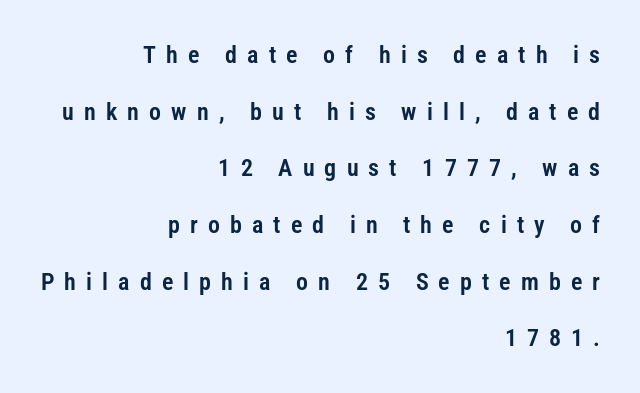
{"italic": "no", "underline": "no", "align": "right", "line_spacing": "loose", "line_spacing_ratio": 2.36, "letter_spacing": "wide", "letter_spacing_em": 0.42, "glyph_px": 24}
